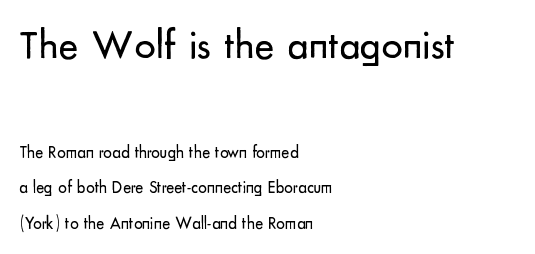
Q: Is the text bold? A: No.
Q: Is the text italic (slanted)? A: No, it is upright.
Q: Is the typeface a serif or a sans-serif typeface? A: Sans-serif.
Q: Is the text underlined? A: No.
Q: How is the paragraph aligned? A: Left-aligned.
Q: Is the spacing between letters normal or unusually wide? A: Normal.
Q: Is the spacing between lines tight, normal or loose? A: Loose.
Q: Which block of text is set in a larger size, the first (top) or the second (bottom)? A: The first (top) one.
Q: Width (condensed, normal, or wide)? A: Normal.
Q: Stroke contrast? A: Low.
Q: x-height? A: Small.
Q: Monospaced? A: No.
